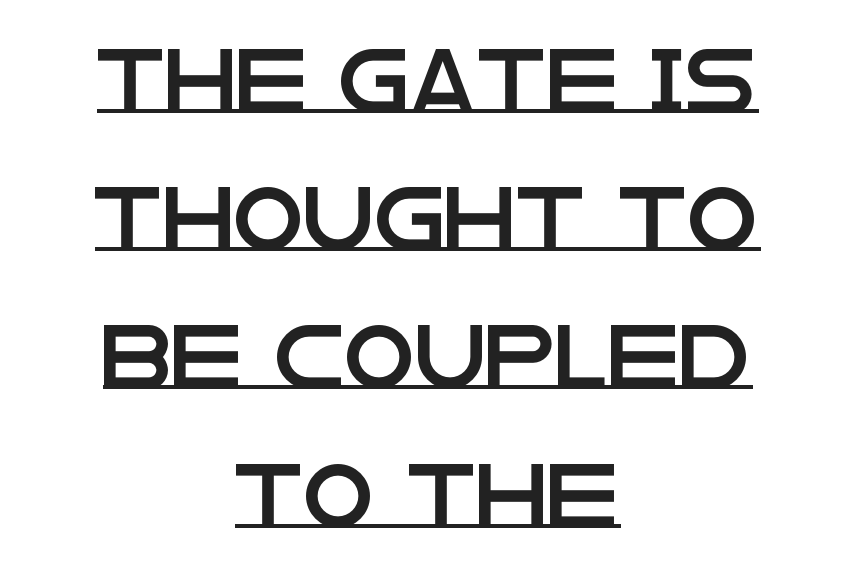
Q: Is the text italic (slanted)? A: No, it is upright.
Q: Is the typeface a serif or a sans-serif typeface? A: Sans-serif.
Q: Is the text underlined? A: Yes.
Q: How is the paragraph aligned? A: Centered.
Q: Is the spacing between letters normal or unusually wide? A: Normal.
Q: Is the spacing between lines tight, normal or loose? A: Loose.
Q: Width (condensed, normal, or wide)? A: Wide.
Q: Stroke contrast? A: Low.
Q: x-height? A: Large.
Q: Monospaced? A: No.
